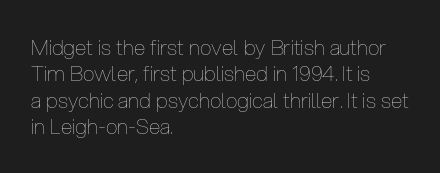
The rendering uses a moderate line-height, typical for paragraphs. Only glyphs here, with clear space below each row. The passage is arranged the way most books set body copy — flush left. Spacing between characters is what you'd get straight out of the box.
